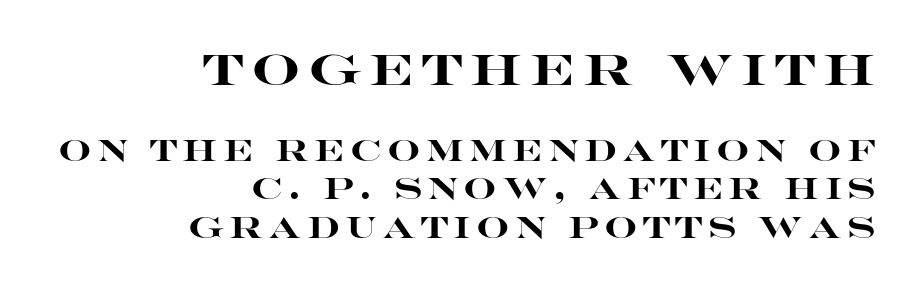
The image shows 43 px heavy, wide type, upright; set right-aligned, normal line spacing (1.32x), not underlined; the first (top) block is 1.48x larger; high stroke contrast and a large x-height.
